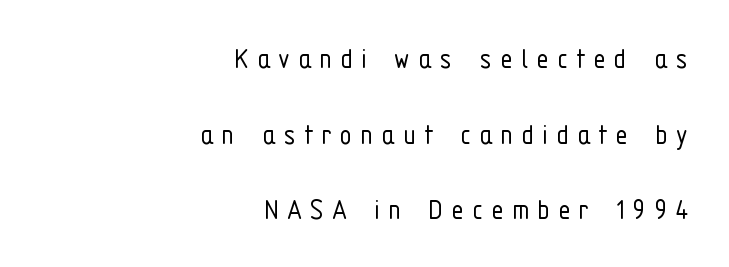
Decoration check: the copy has no underline. Nothing sits at the stroke ends, so this counts as sans-serif. Is this a fixed-width face? No — the glyphs have proportional, varying widths. Line ends are locked; line starts wander.
